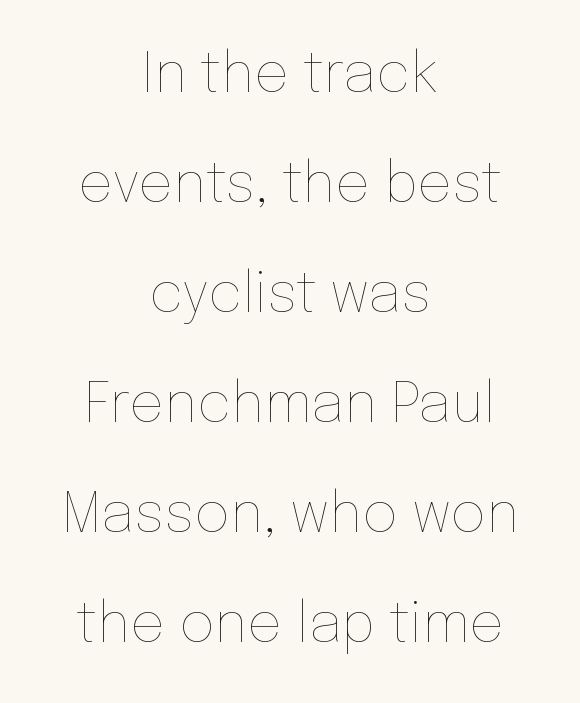
The image shows 55 px thin type, upright; set centered, loose line spacing (2.0x), normal letter spacing, not underlined; low stroke contrast and a medium x-height.
